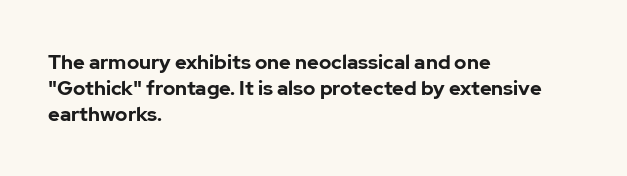
{"italic": "no", "bold": "yes", "underline": "no", "align": "left", "line_spacing": "normal", "line_spacing_ratio": 1.29, "letter_spacing": "normal", "letter_spacing_em": 0.0, "glyph_px": 20}
